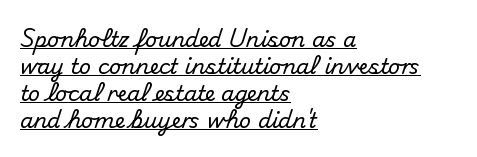
The image shows 21 px text type; set left-aligned, normal line spacing (1.29x), normal letter spacing, underlined.
